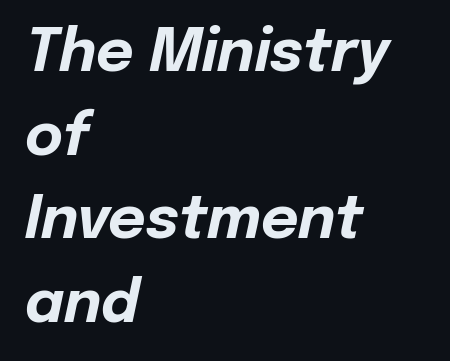
{"italic": "yes", "lean": "right", "slant_degrees": 12, "bold": "yes", "weight": "bold", "width": "normal", "stroke_contrast": "low", "x_height": "medium", "monospaced": "no", "underline": "no", "align": "left", "line_spacing": "normal", "line_spacing_ratio": 1.44, "letter_spacing": "normal", "letter_spacing_em": 0.0, "glyph_px": 58}
